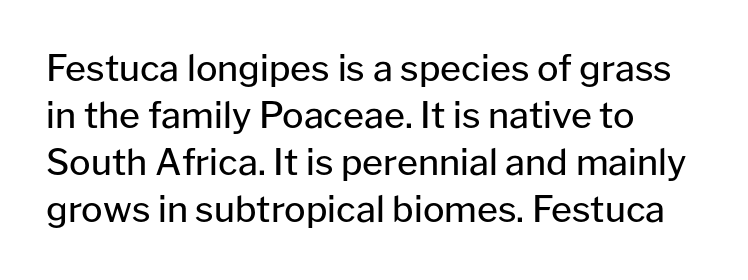
Q: Is the text bold? A: No.
Q: Is the text italic (slanted)? A: No, it is upright.
Q: Is the typeface a serif or a sans-serif typeface? A: Sans-serif.
Q: Is the text underlined? A: No.
Q: How is the paragraph aligned? A: Left-aligned.
Q: Is the spacing between letters normal or unusually wide? A: Normal.
Q: Is the spacing between lines tight, normal or loose? A: Normal.
Q: Width (condensed, normal, or wide)? A: Normal.
Q: Stroke contrast? A: Low.
Q: x-height? A: Medium.
Q: Monospaced? A: No.
